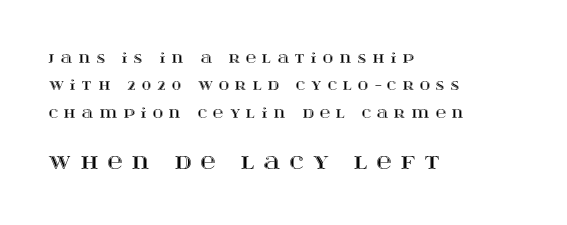
The image shows 21 px text type, upright; set left-aligned, loose line spacing (1.96x), unusually wide letter spacing (+0.44 em), not underlined; the second (bottom) block is 1.5x larger.
